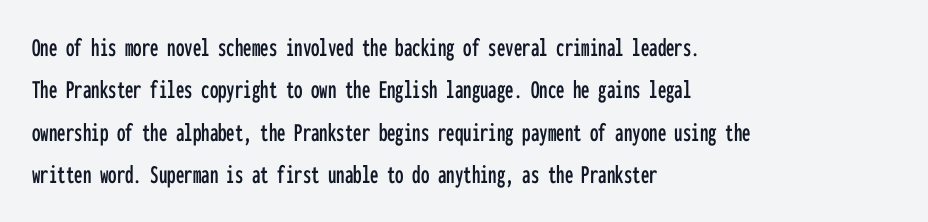
Q: Is the text italic (slanted)? A: No, it is upright.
Q: Is the text underlined? A: No.
Q: How is the paragraph aligned? A: Left-aligned.
Q: Is the spacing between letters normal or unusually wide? A: Normal.
Q: Is the spacing between lines tight, normal or loose? A: Normal.
